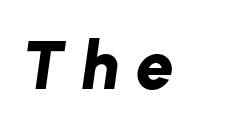
{"italic": "yes", "lean": "right", "slant_degrees": 8, "bold": "yes", "weight": "bold", "width": "normal", "stroke_contrast": "low", "x_height": "medium", "monospaced": "no", "underline": "no", "letter_spacing": "wide", "letter_spacing_em": 0.24, "glyph_px": 68}
